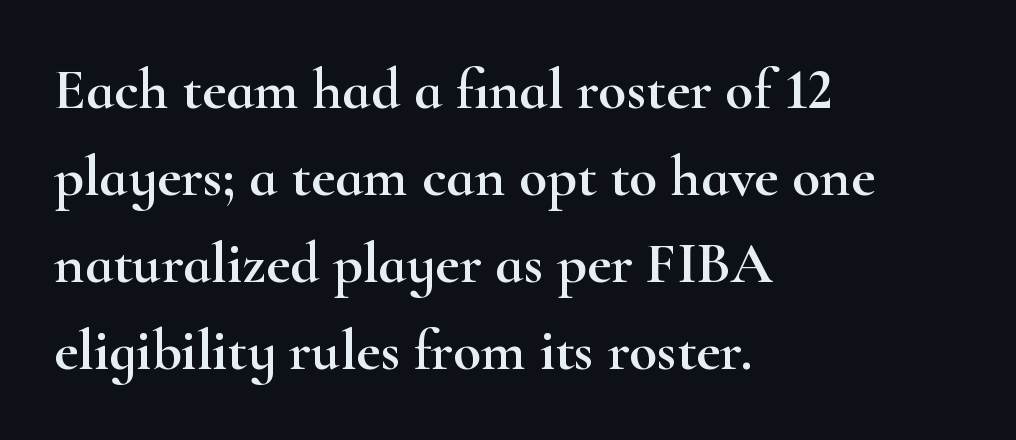
{"serif": "yes", "italic": "no", "width": "wide", "stroke_contrast": "high", "x_height": "small", "monospaced": "no", "underline": "no", "align": "left", "line_spacing": "normal", "line_spacing_ratio": 1.5, "letter_spacing": "normal", "letter_spacing_em": 0.0, "glyph_px": 58}
